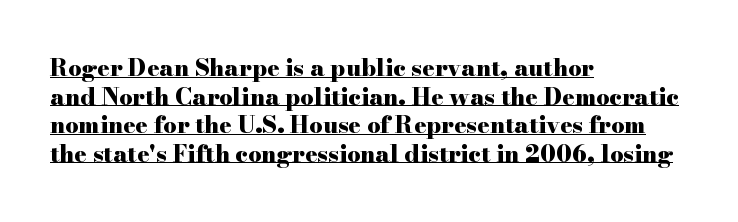
Q: Is the text bold? A: Yes.
Q: Is the text italic (slanted)? A: No, it is upright.
Q: Is the text underlined? A: Yes.
Q: How is the paragraph aligned? A: Left-aligned.
Q: Is the spacing between letters normal or unusually wide? A: Normal.
